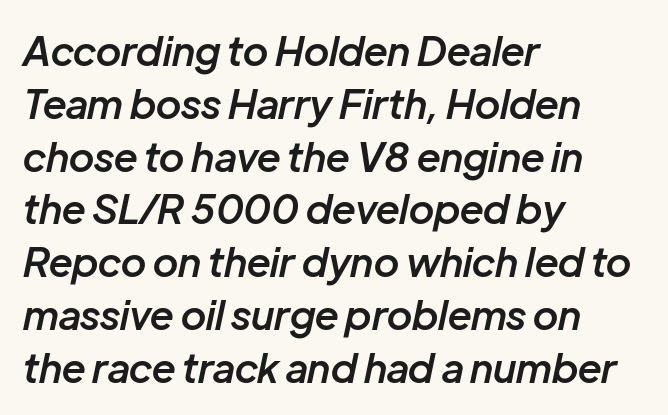
Q: Is the text bold? A: Semi-bold.
Q: Is the text italic (slanted)? A: Yes, it leans right by about 12 degrees.
Q: Is the text underlined? A: No.
Q: How is the paragraph aligned? A: Left-aligned.
Q: Is the spacing between letters normal or unusually wide? A: Normal.
Q: Is the spacing between lines tight, normal or loose? A: Normal.
Q: Width (condensed, normal, or wide)? A: Normal.
Q: Stroke contrast? A: Low.
Q: x-height? A: Medium.
Q: Monospaced? A: No.
